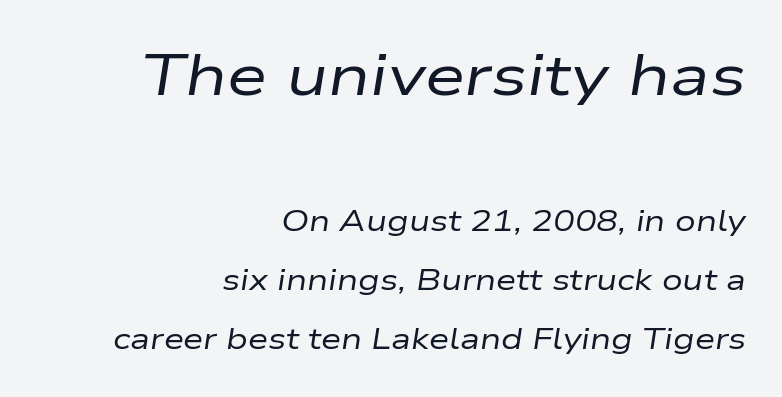
Whoever set this made the first block the dominant, larger element. Designer's note — italics engaged. Does the copy run flush right? Yes — the right margin is perfectly even. Caption: standard tracking, unaltered.
